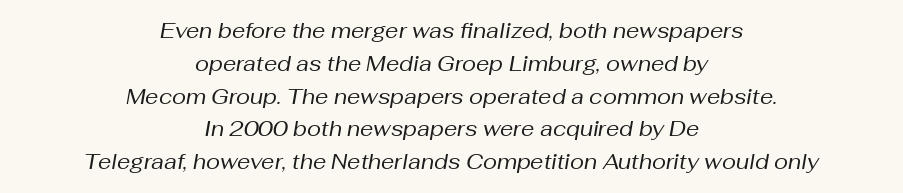
{"italic": "yes", "lean": "right", "slant_degrees": 10, "bold": "no", "underline": "no", "align": "center", "line_spacing": "normal", "line_spacing_ratio": 1.56, "letter_spacing": "normal", "letter_spacing_em": 0.0, "glyph_px": 21}
